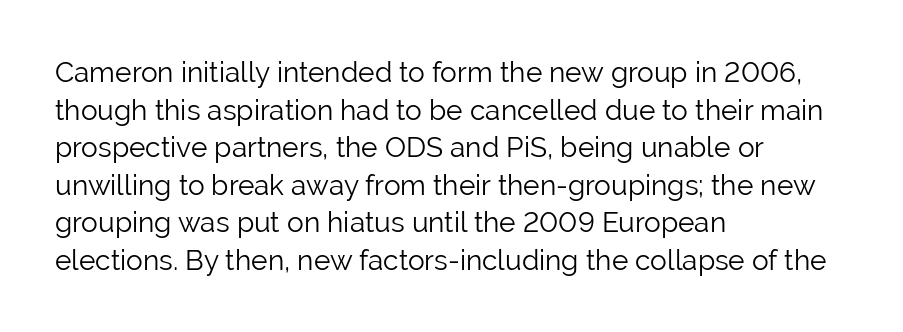
{"serif": "no", "italic": "no", "bold": "no", "weight": "light", "width": "normal", "stroke_contrast": "low", "x_height": "medium", "monospaced": "no", "underline": "no", "align": "left", "line_spacing": "normal", "line_spacing_ratio": 1.34, "letter_spacing": "normal", "letter_spacing_em": 0.0, "glyph_px": 28}
